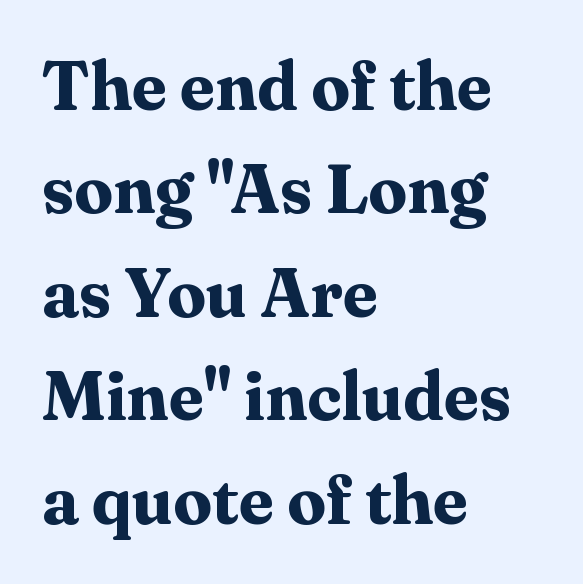
The image shows 69 px bold serif type, upright; set left-aligned, normal line spacing (1.5x), normal letter spacing, not underlined; medium stroke contrast and a medium x-height.
